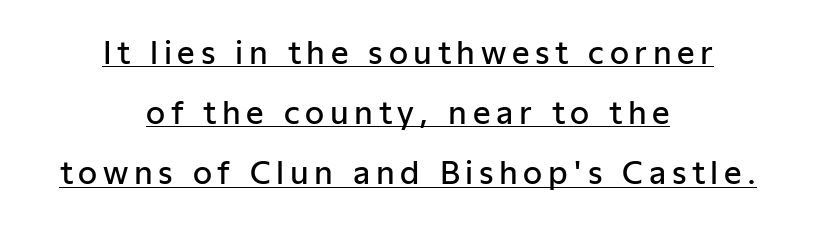
{"serif": "no", "italic": "no", "bold": "semi", "weight": "semibold", "width": "normal", "stroke_contrast": "low", "x_height": "medium", "monospaced": "no", "underline": "yes", "align": "center", "line_spacing": "loose", "line_spacing_ratio": 1.94, "glyph_px": 31}
